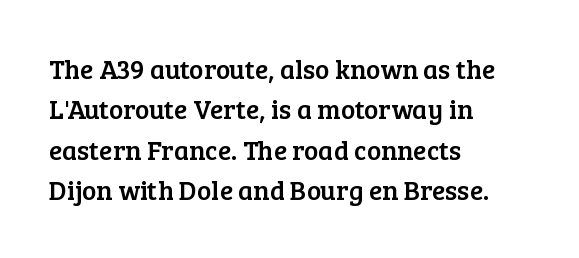
Q: Is the text italic (slanted)? A: No, it is upright.
Q: Is the text underlined? A: No.
Q: How is the paragraph aligned? A: Left-aligned.
Q: Is the spacing between letters normal or unusually wide? A: Normal.
Q: Is the spacing between lines tight, normal or loose? A: Normal.
